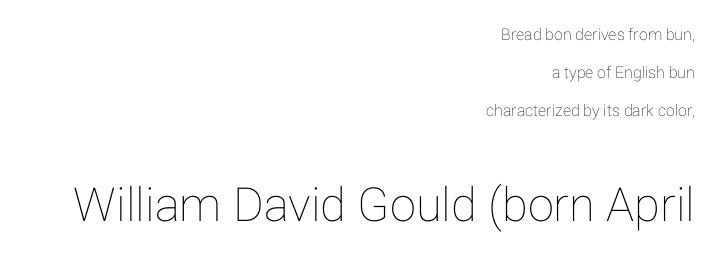
{"italic": "no", "width": "normal", "stroke_contrast": "low", "x_height": "medium", "monospaced": "no", "underline": "no", "align": "right", "line_spacing": "loose", "line_spacing_ratio": 2.39, "letter_spacing": "normal", "letter_spacing_em": 0.0, "larger_block": "second", "size_ratio": 2.94, "glyph_px": 47}
